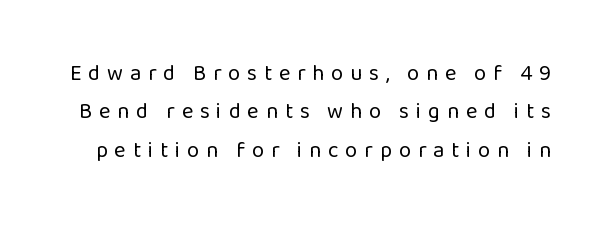
Q: Is the text bold? A: No.
Q: Is the text italic (slanted)? A: No, it is upright.
Q: Is the text underlined? A: No.
Q: Is the spacing between letters normal or unusually wide? A: Unusually wide.
